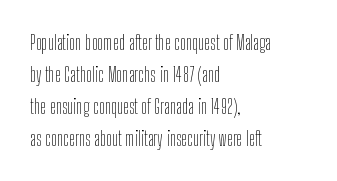
{"italic": "no", "bold": "no", "underline": "no", "align": "left", "line_spacing": "normal", "line_spacing_ratio": 1.6, "letter_spacing": "normal", "letter_spacing_em": 0.0, "glyph_px": 20}
